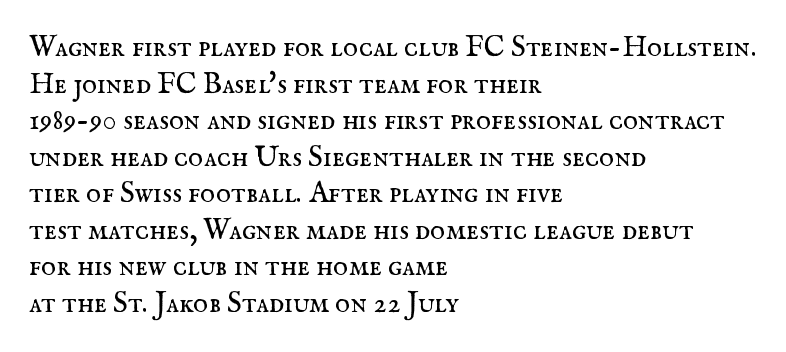
The letters carry serifs — small finishing strokes at the ends of their stems. Do the characters align in a grid? No, the font is proportional. Tall strokes in this sample are plumb rather than angled. Nobody touched the tracking dial on this one.
